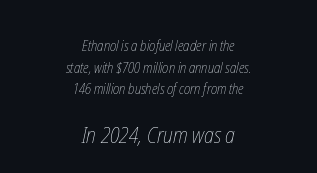
The image shows 22 px text type; set centered, normal line spacing (1.55x), normal letter spacing, not underlined; the second (bottom) block is 1.57x larger.
